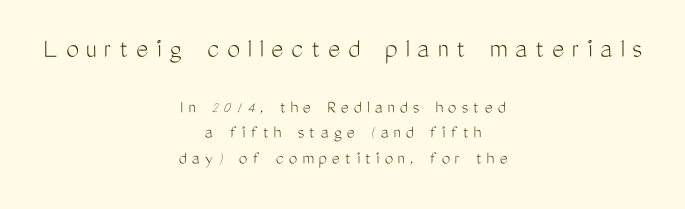
The lines are quadded center. Display-style spreading of the glyphs; the letterfit is very open. Line spacing here is normal. Typographically, this falls in the sans-serif category. A bare baseline throughout the passage. Ordinary non-slanted type is in use.
